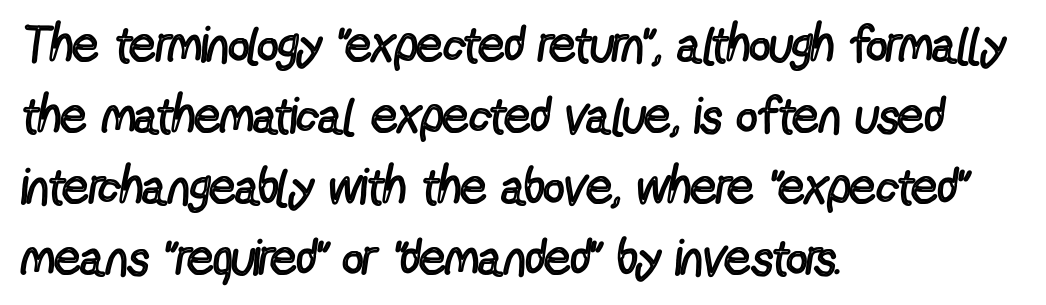
Q: Is the text bold? A: No.
Q: Is the typeface a serif or a sans-serif typeface? A: Sans-serif.
Q: Is the text underlined? A: No.
Q: How is the paragraph aligned? A: Left-aligned.
Q: Is the spacing between letters normal or unusually wide? A: Normal.
Q: Is the spacing between lines tight, normal or loose? A: Normal.
Q: Width (condensed, normal, or wide)? A: Condensed.
Q: x-height? A: Medium.
Q: Monospaced? A: No.
